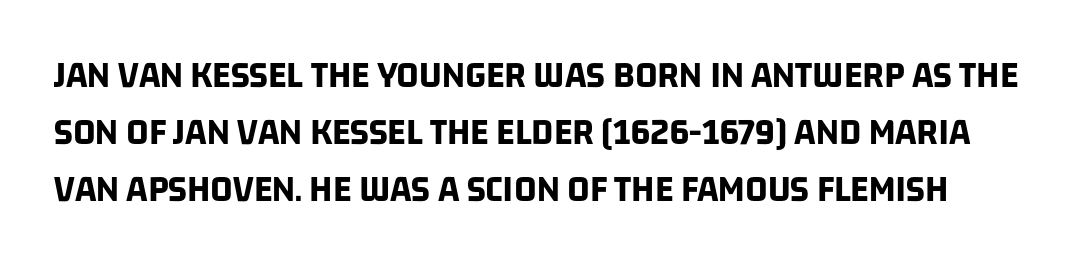
The image shows 39 px bold, condensed sans-serif type; set normal line spacing (1.46x), normal letter spacing, not underlined; low stroke contrast and a large x-height.
